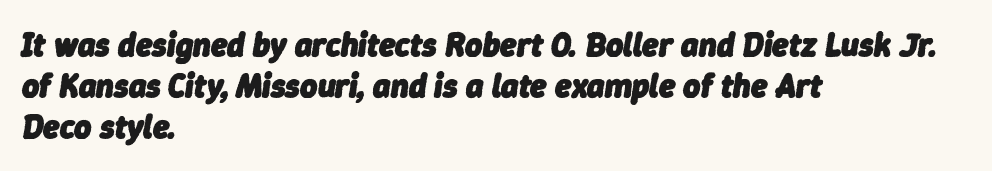
The passage shown is typed in a proportional face where columns would drift. The letters are slanted; this is an italic face. Glance below the letters and you will spot only blank space. Words appear dense and cohesive because spacing is normal. This rendering uses left alignment, leaving the right contour irregular. On the weight axis this lands at bold, roughly 700.
